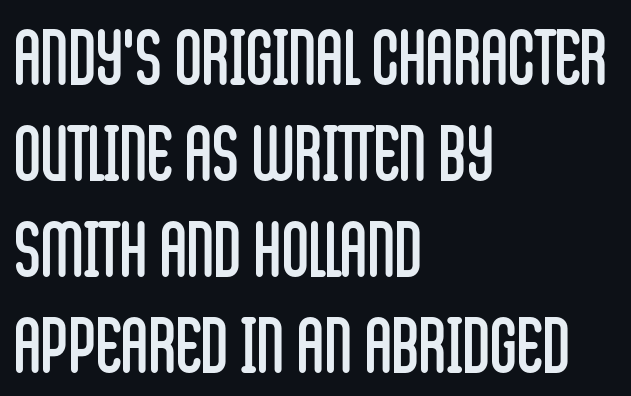
Each word holds together tightly as a unit, with standard inter-letter gaps. Is the type heavy? It reads as light-to-regular instead. Nobody drew a line under any word here. Leading: standard.
